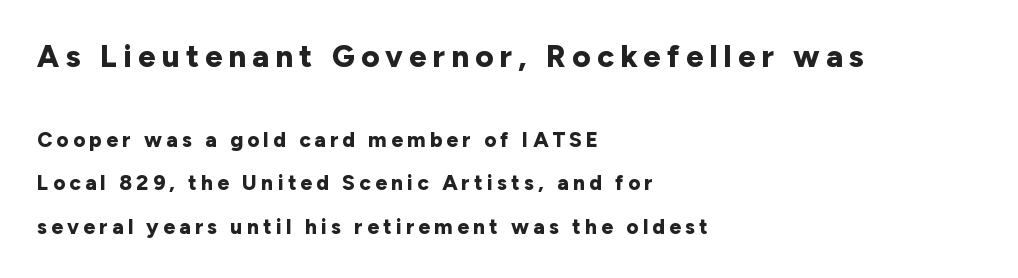
Q: Is the text bold? A: Yes.
Q: Is the text italic (slanted)? A: No, it is upright.
Q: Is the typeface a serif or a sans-serif typeface? A: Sans-serif.
Q: Is the text underlined? A: No.
Q: How is the paragraph aligned? A: Left-aligned.
Q: Is the spacing between letters normal or unusually wide? A: Unusually wide.
Q: Is the spacing between lines tight, normal or loose? A: Loose.
Q: Which block of text is set in a larger size, the first (top) or the second (bottom)? A: The first (top) one.
Q: Width (condensed, normal, or wide)? A: Normal.
Q: Stroke contrast? A: Low.
Q: x-height? A: Medium.
Q: Monospaced? A: No.
